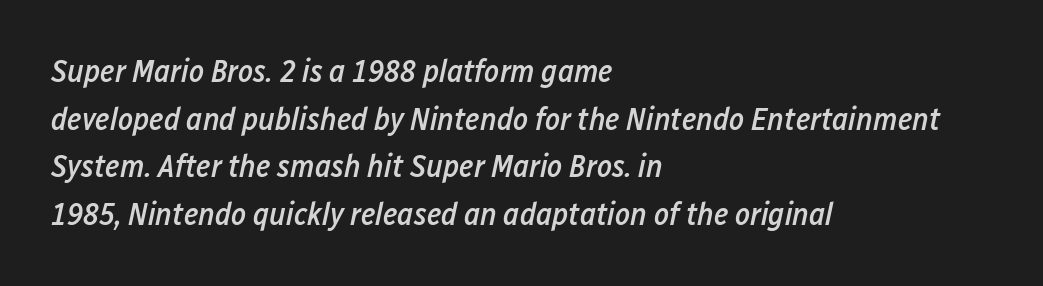
{"italic": "yes", "lean": "right", "slant_degrees": 12, "bold": "semi", "weight": "semibold", "width": "condensed", "stroke_contrast": "low", "x_height": "medium", "monospaced": "no", "underline": "no", "align": "left", "line_spacing": "normal", "line_spacing_ratio": 1.49, "letter_spacing": "normal", "letter_spacing_em": 0.0, "glyph_px": 32}
